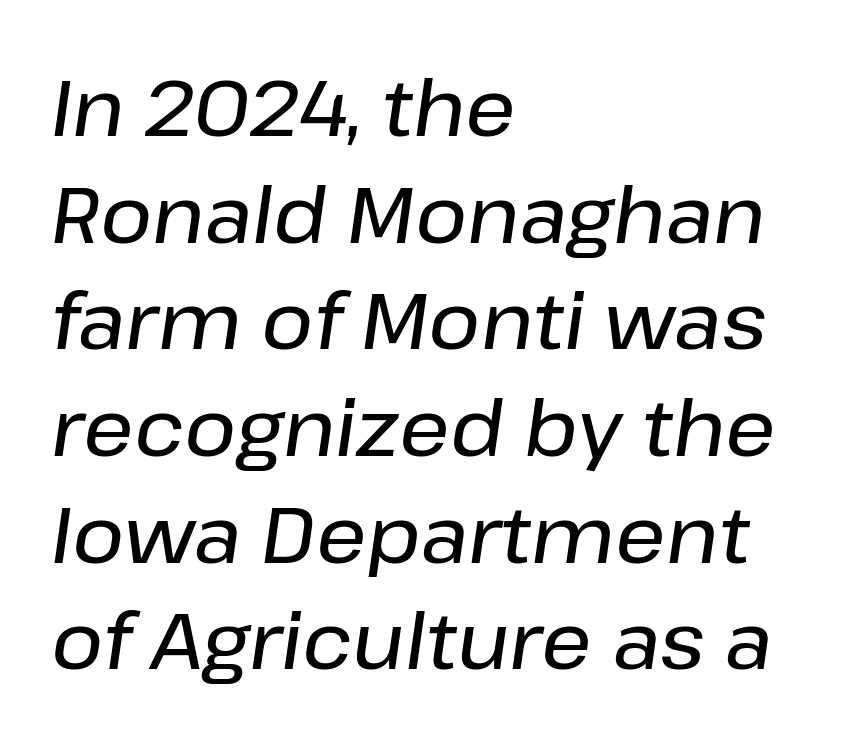
{"italic": "yes", "lean": "right", "slant_degrees": 8, "width": "normal", "stroke_contrast": "low", "x_height": "medium", "monospaced": "no", "underline": "no", "align": "left", "line_spacing": "normal", "line_spacing_ratio": 1.35, "letter_spacing": "normal", "letter_spacing_em": 0.0, "glyph_px": 79}
